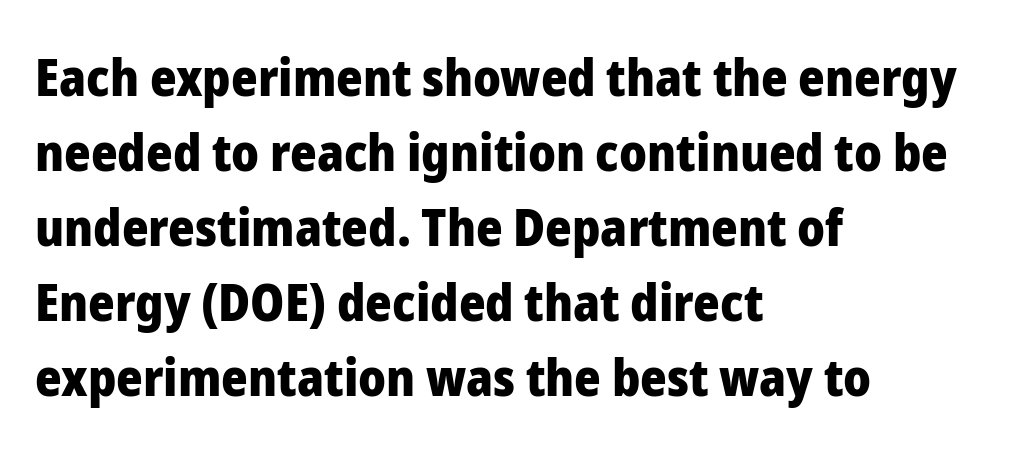
Spacing verdict: proportional, widths tailored to each character. The paragraph has a hard left edge and a soft right edge. The lettering holds an erect, upright posture throughout. Emphasis by weight is at full strength: bold. Serif or sans? Sans — the stroke terminals are bare. How are the letters spaced? Ordinarily, with no added tracking.
